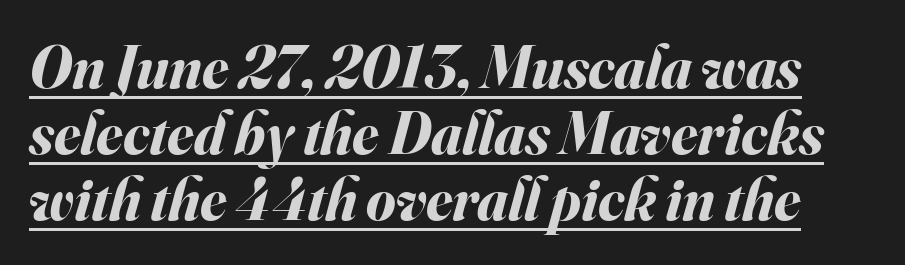
The passage shown is underscored from start to finish. Thick stems and heavy bowls — unmistakably bold. The letters advance in unequal steps, a hallmark of proportional type. How would I describe the line gaps? Narrow and economical.
